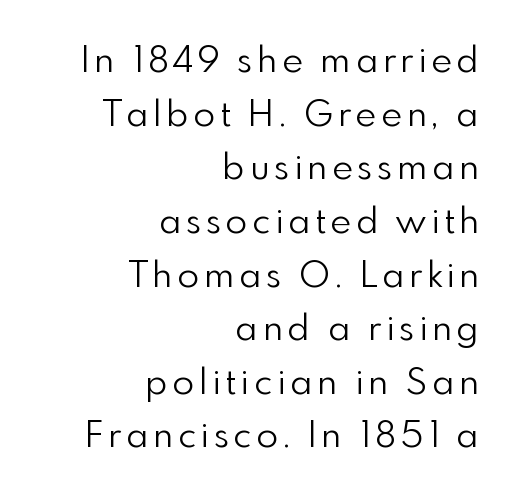
{"serif": "no", "italic": "no", "bold": "no", "weight": "light", "width": "normal", "stroke_contrast": "low", "x_height": "small", "monospaced": "no", "underline": "no", "align": "right", "line_spacing": "normal", "line_spacing_ratio": 1.49, "glyph_px": 36}
